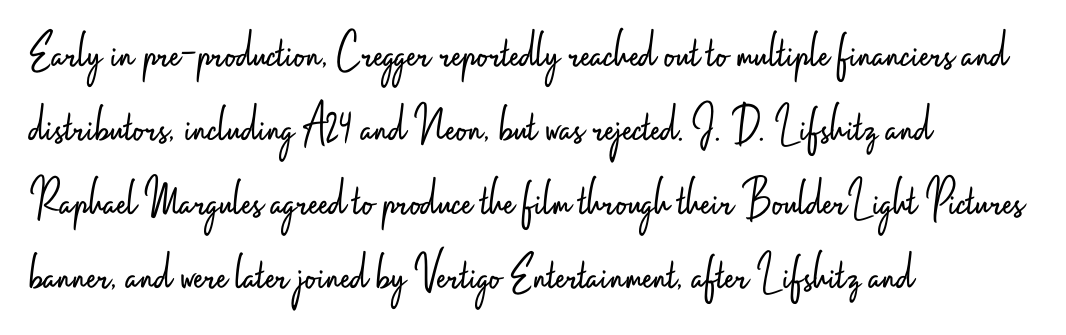
{"serif": "no", "bold": "no", "weight": "light", "width": "condensed", "stroke_contrast": "low", "x_height": "small", "monospaced": "no", "underline": "no", "align": "left", "line_spacing": "normal", "line_spacing_ratio": 1.37, "letter_spacing": "normal", "letter_spacing_em": 0.0, "glyph_px": 54}
